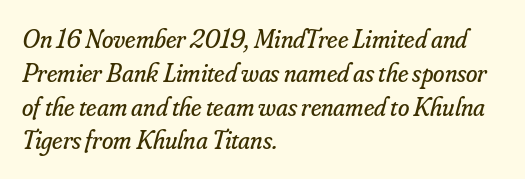
Q: Is the text bold? A: No.
Q: Is the text italic (slanted)? A: Yes, it leans right by about 16 degrees.
Q: Is the text underlined? A: No.
Q: How is the paragraph aligned? A: Left-aligned.
Q: Is the spacing between letters normal or unusually wide? A: Normal.
Q: Is the spacing between lines tight, normal or loose? A: Normal.
